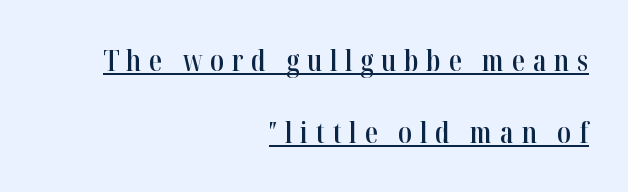
Q: Is the text bold? A: Semi-bold.
Q: Is the text italic (slanted)? A: No, it is upright.
Q: Is the typeface a serif or a sans-serif typeface? A: Serif.
Q: Is the text underlined? A: Yes.
Q: How is the paragraph aligned? A: Right-aligned.
Q: Is the spacing between letters normal or unusually wide? A: Unusually wide.
Q: Is the spacing between lines tight, normal or loose? A: Loose.
Q: Width (condensed, normal, or wide)? A: Condensed.
Q: Stroke contrast? A: High.
Q: x-height? A: Medium.
Q: Monospaced? A: No.
